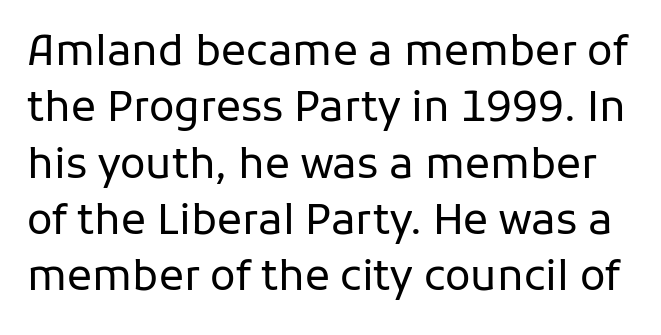
{"serif": "no", "italic": "no", "bold": "no", "weight": "regular", "width": "normal", "stroke_contrast": "low", "x_height": "medium", "monospaced": "no", "underline": "no", "line_spacing": "normal", "line_spacing_ratio": 1.34, "letter_spacing": "normal", "letter_spacing_em": 0.0, "glyph_px": 42}
